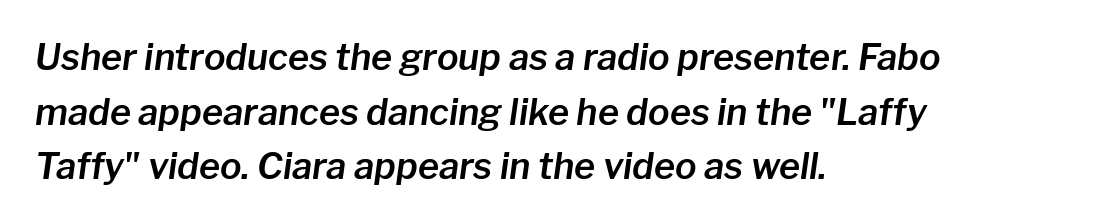
The image shows 36 px text type, italic (leaning right); set left-aligned, normal line spacing (1.52x), normal letter spacing, not underlined; low stroke contrast and a medium x-height.
